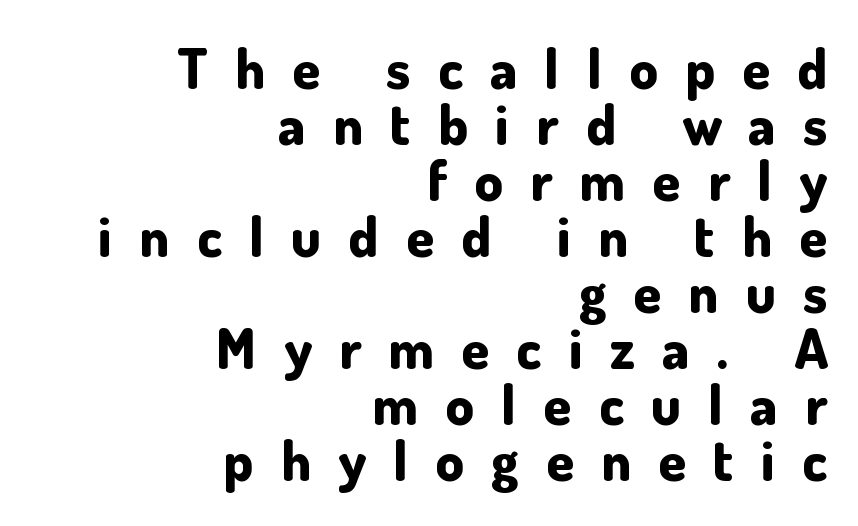
{"serif": "no", "italic": "no", "bold": "yes", "weight": "bold", "width": "normal", "stroke_contrast": "low", "x_height": "small", "monospaced": "no", "underline": "no", "align": "right", "line_spacing": "tight", "line_spacing_ratio": 1.0, "letter_spacing": "wide", "letter_spacing_em": 0.49, "glyph_px": 56}
